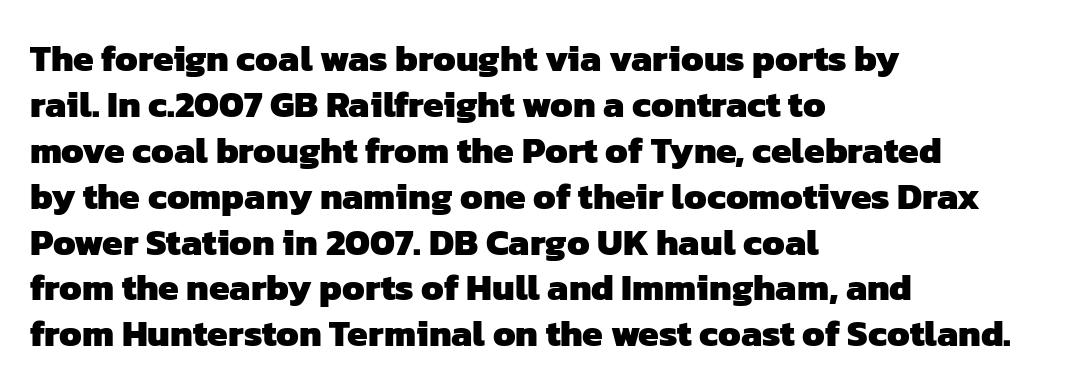
Q: Is the text bold? A: Yes.
Q: Is the typeface a serif or a sans-serif typeface? A: Sans-serif.
Q: Is the text underlined? A: No.
Q: How is the paragraph aligned? A: Left-aligned.
Q: Is the spacing between letters normal or unusually wide? A: Normal.
Q: Width (condensed, normal, or wide)? A: Normal.
Q: Stroke contrast? A: Low.
Q: x-height? A: Medium.
Q: Monospaced? A: No.
